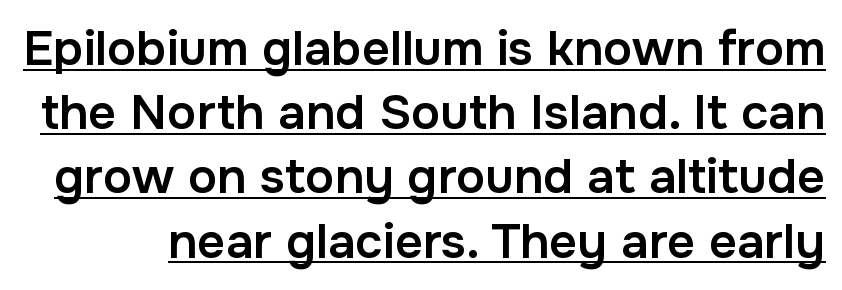
Q: Is the text bold? A: Semi-bold.
Q: Is the text italic (slanted)? A: No, it is upright.
Q: Is the typeface a serif or a sans-serif typeface? A: Sans-serif.
Q: Is the text underlined? A: Yes.
Q: Is the spacing between letters normal or unusually wide? A: Normal.
Q: Is the spacing between lines tight, normal or loose? A: Normal.
Q: Width (condensed, normal, or wide)? A: Normal.
Q: Stroke contrast? A: Low.
Q: x-height? A: Medium.
Q: Monospaced? A: No.
